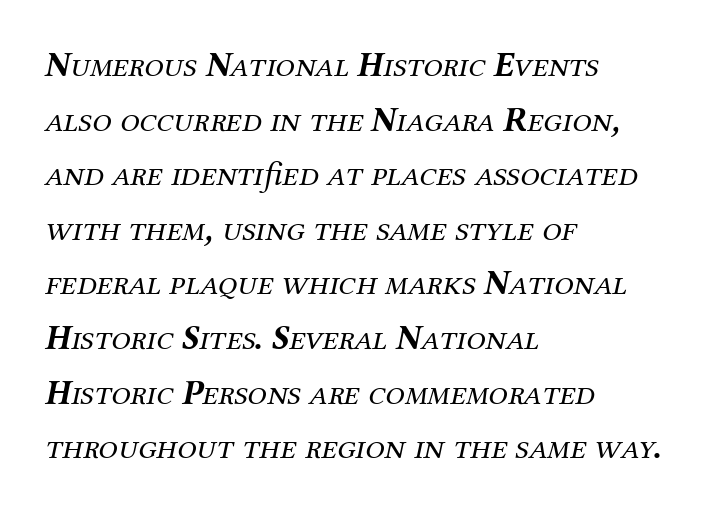
Q: Is the text bold? A: No.
Q: Is the text italic (slanted)? A: Yes, it leans right by about 12 degrees.
Q: Is the typeface a serif or a sans-serif typeface? A: Serif.
Q: Is the text underlined? A: No.
Q: How is the paragraph aligned? A: Left-aligned.
Q: Is the spacing between letters normal or unusually wide? A: Normal.
Q: Is the spacing between lines tight, normal or loose? A: Normal.
Q: Width (condensed, normal, or wide)? A: Normal.
Q: Stroke contrast? A: Medium.
Q: x-height? A: Medium.
Q: Monospaced? A: No.
